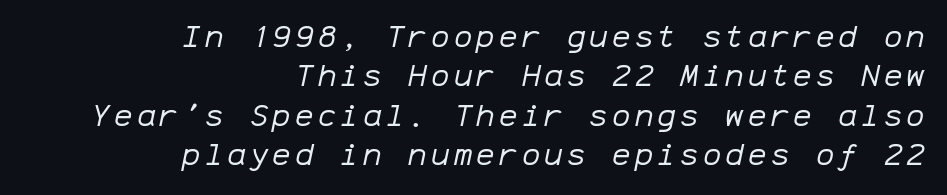
Vertically, the passage feels balanced, rows spaced as you'd expect. A light-to-regular cut is what we see here. Here the designer chose a console-style face with uniform glyph widths. There's an unmistakable incline to the writing here. Line endings align vertically; line beginnings do not. Type without underlining.
